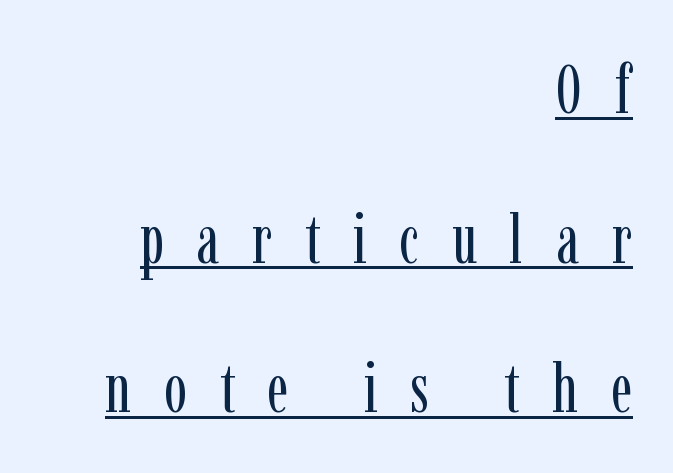
The image shows 68 px regular-weight, condensed serif type, upright; set right-aligned, loose line spacing (2.2x), unusually wide letter spacing (+0.48 em), underlined; low stroke contrast and a medium x-height.
